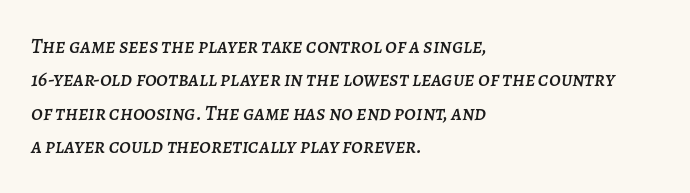
Q: Is the text italic (slanted)? A: Yes, it leans right by about 7 degrees.
Q: Is the text underlined? A: No.
Q: How is the paragraph aligned? A: Left-aligned.
Q: Is the spacing between letters normal or unusually wide? A: Normal.
Q: Is the spacing between lines tight, normal or loose? A: Normal.
